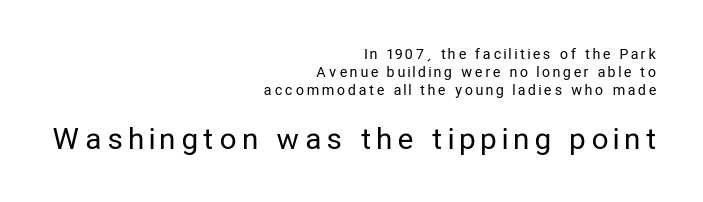
{"serif": "no", "italic": "no", "bold": "no", "weight": "regular", "width": "condensed", "stroke_contrast": "low", "x_height": "medium", "monospaced": "no", "underline": "no", "align": "right", "line_spacing": "normal", "line_spacing_ratio": 1.3, "letter_spacing": "wide", "letter_spacing_em": 0.23, "larger_block": "second", "size_ratio": 2.07, "glyph_px": 29}
